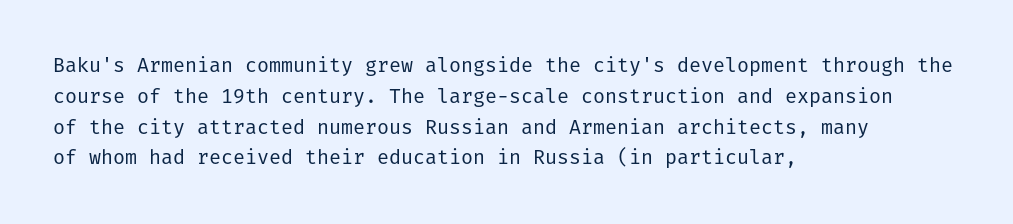
Unmarked baselines from the first word to the last. Between one letter and the next there's only the usual sliver of space. Left-aligned paragraph, ragged on the right. Compared with typical paragraphs, the rows here are spaced about the same. It's the straight-up-and-down kind of type.
